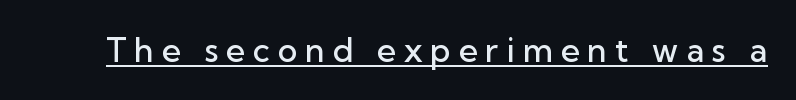
{"serif": "no", "italic": "no", "bold": "semi", "weight": "semibold", "width": "normal", "stroke_contrast": "low", "x_height": "medium", "monospaced": "no", "underline": "yes", "letter_spacing": "wide", "letter_spacing_em": 0.24, "glyph_px": 33}
